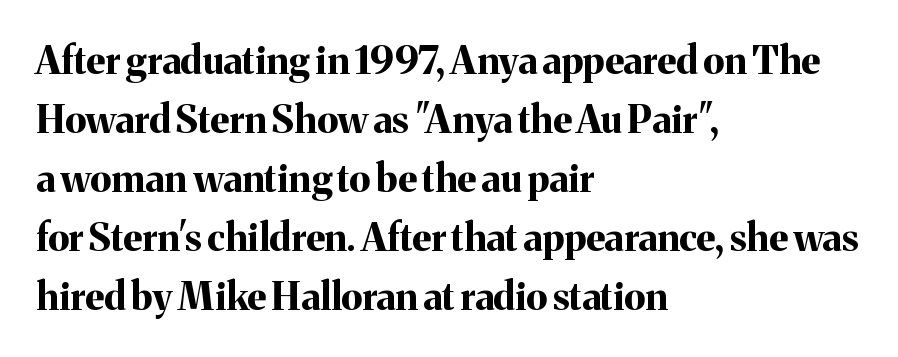
Q: Is the text bold? A: Yes.
Q: Is the text italic (slanted)? A: No, it is upright.
Q: Is the typeface a serif or a sans-serif typeface? A: Serif.
Q: Is the text underlined? A: No.
Q: How is the paragraph aligned? A: Left-aligned.
Q: Is the spacing between letters normal or unusually wide? A: Normal.
Q: Is the spacing between lines tight, normal or loose? A: Normal.
Q: Width (condensed, normal, or wide)? A: Normal.
Q: Stroke contrast? A: Medium.
Q: x-height? A: Medium.
Q: Monospaced? A: No.
